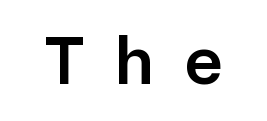
{"serif": "no", "italic": "no", "bold": "semi", "weight": "semibold", "width": "normal", "stroke_contrast": "low", "x_height": "medium", "monospaced": "no", "underline": "no", "letter_spacing": "wide", "letter_spacing_em": 0.46, "glyph_px": 69}
